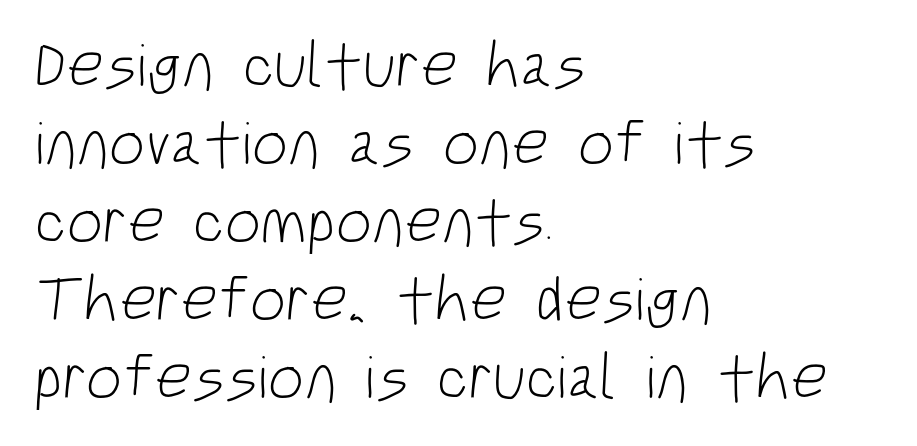
Q: Is the text bold? A: No.
Q: Is the typeface a serif or a sans-serif typeface? A: Sans-serif.
Q: Is the text underlined? A: No.
Q: How is the paragraph aligned? A: Left-aligned.
Q: Is the spacing between letters normal or unusually wide? A: Normal.
Q: Width (condensed, normal, or wide)? A: Condensed.
Q: Stroke contrast? A: Low.
Q: x-height? A: Large.
Q: Monospaced? A: No.
